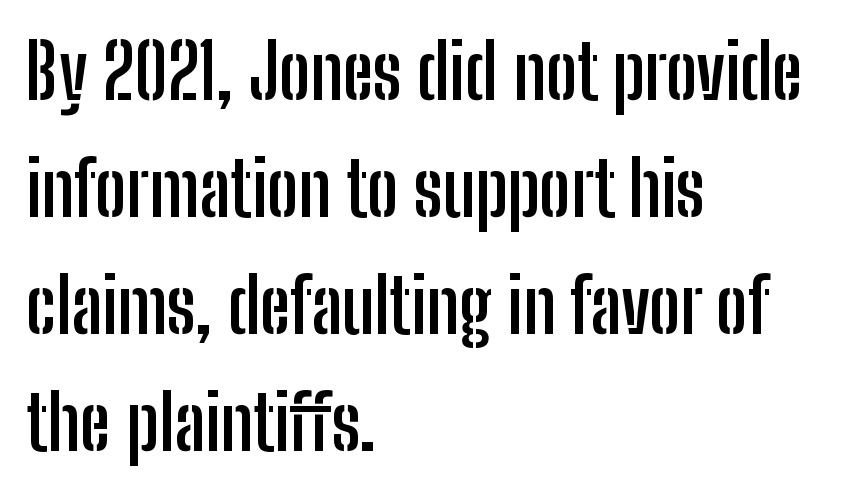
The image shows 75 px semibold, condensed sans-serif type, upright; set left-aligned, normal line spacing (1.56x), normal letter spacing, not underlined; low stroke contrast and a medium x-height.
